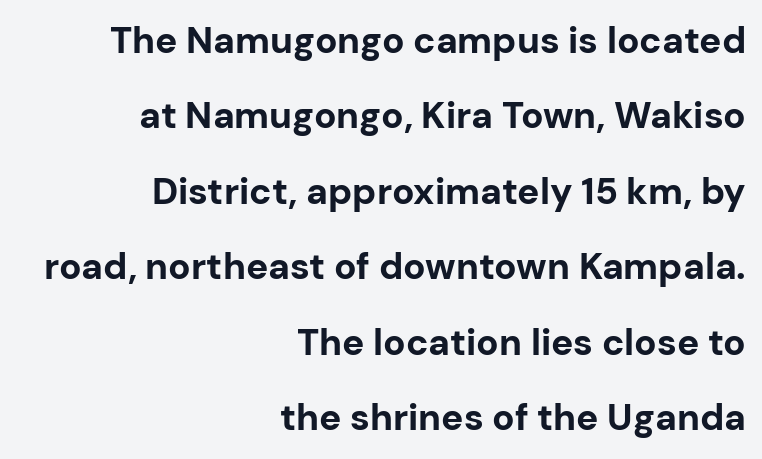
The image shows 37 px bold sans-serif type, upright; set right-aligned, loose line spacing (2.04x), normal letter spacing, not underlined; low stroke contrast and a medium x-height.
